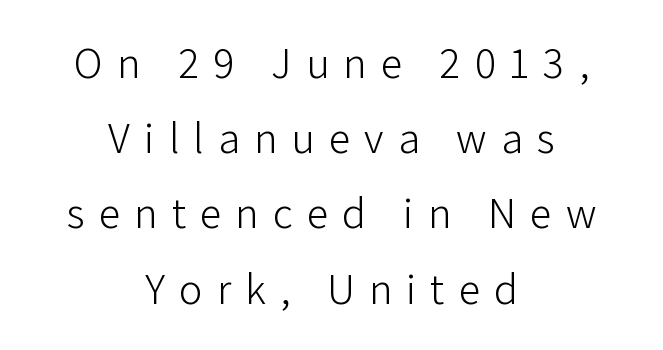
{"serif": "no", "italic": "no", "bold": "no", "weight": "light", "width": "normal", "stroke_contrast": "low", "x_height": "medium", "monospaced": "no", "underline": "no", "align": "center", "line_spacing_ratio": 1.71, "letter_spacing": "wide", "letter_spacing_em": 0.32, "glyph_px": 44}
